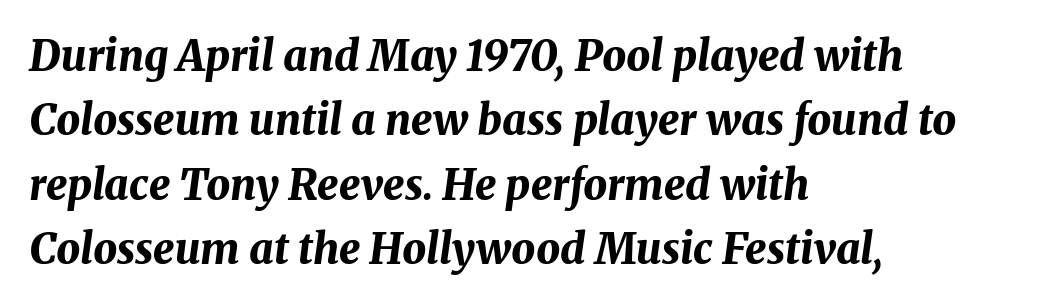
Q: Is the text bold? A: Yes.
Q: Is the text italic (slanted)? A: Yes, it leans right by about 8 degrees.
Q: Is the text underlined? A: No.
Q: How is the paragraph aligned? A: Left-aligned.
Q: Is the spacing between letters normal or unusually wide? A: Normal.
Q: Is the spacing between lines tight, normal or loose? A: Normal.
Q: Width (condensed, normal, or wide)? A: Normal.
Q: Stroke contrast? A: Medium.
Q: x-height? A: Medium.
Q: Monospaced? A: No.
